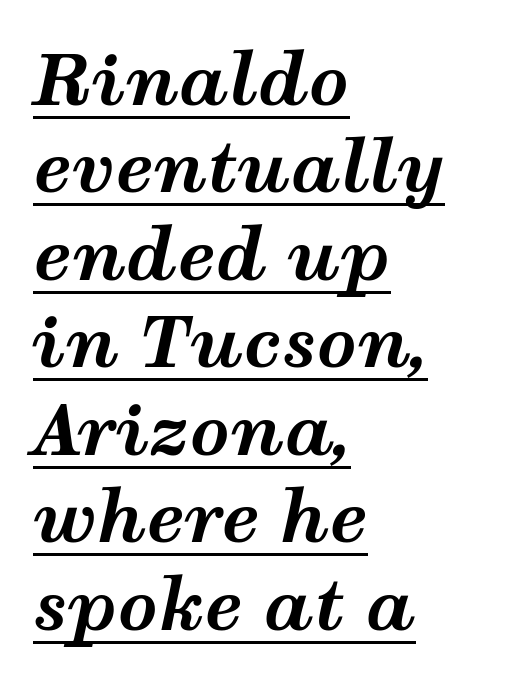
Notice how a bar underscores the lettering throughout. The typesetting leans heavy: a genuine bold. Is this a fixed-width face? No — the glyphs have proportional, varying widths. These lines were composed using italics. Left-aligned paragraph, ragged on the right.
